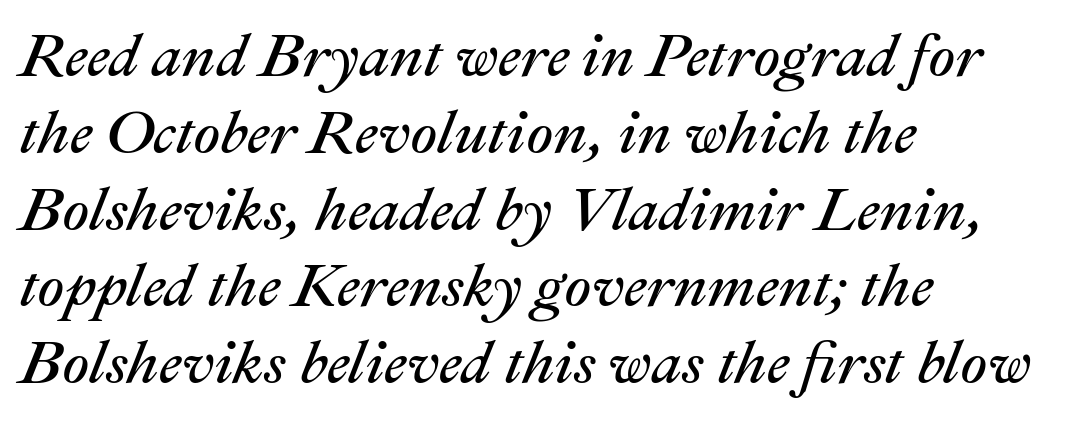
Line starts are locked; line ends wander. Counters stay open thanks to moderate or lighter strokes. The passage shown is typed in a proportional face where columns would drift. The block of text has a typical density, with ordinary space between rows. Observe the ordinary spacing: letters are neighbours, not strangers.
